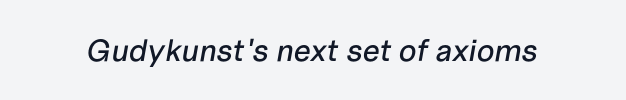
{"italic": "yes", "lean": "right", "slant_degrees": 10, "width": "normal", "stroke_contrast": "low", "x_height": "medium", "monospaced": "no", "underline": "no", "letter_spacing": "normal", "letter_spacing_em": 0.0, "glyph_px": 31}
